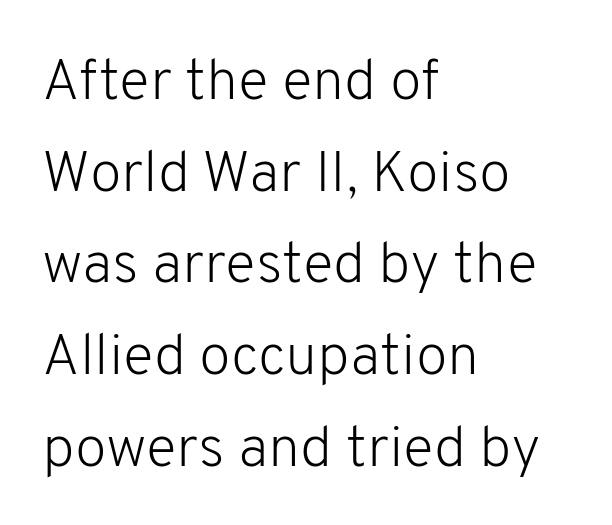
Rendered with straight, roman letterforms. The foot of each line stays bare and open. What stands out about the letter spacing? Nothing — it is the standard amount. No feet cap the strokes, marking this as sans-serif type.
